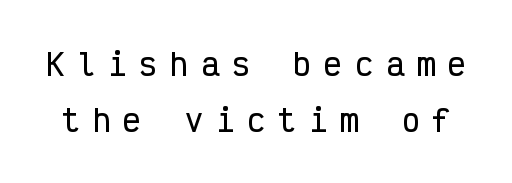
Plain, unruled lines of type. Upright lettering throughout. The tracking jumps out immediately: characters are airy and widely separated. Serif or sans? Sans — the stroke terminals are bare. The rendering uses typewriter-style spacing with identical character cells.
